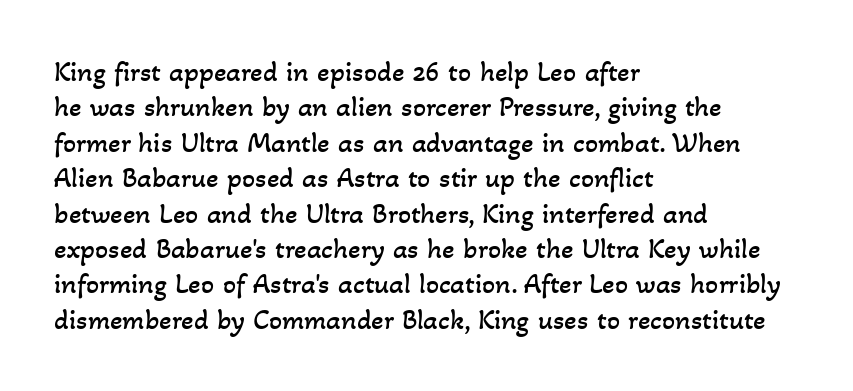
Q: Is the text bold? A: No.
Q: Is the text underlined? A: No.
Q: How is the paragraph aligned? A: Left-aligned.
Q: Is the spacing between letters normal or unusually wide? A: Normal.
Q: Width (condensed, normal, or wide)? A: Normal.
Q: Stroke contrast? A: Low.
Q: x-height? A: Small.
Q: Monospaced? A: No.
